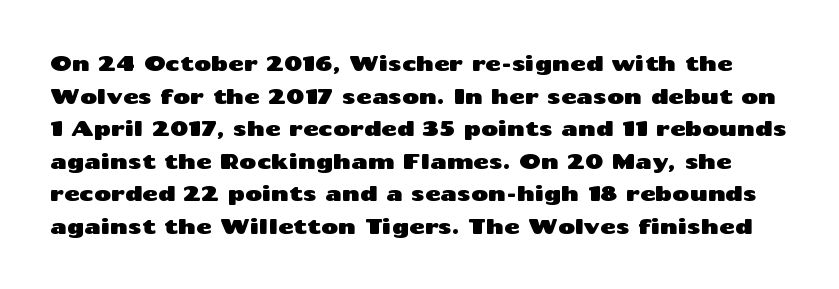
{"italic": "no", "underline": "no", "line_spacing": "normal", "line_spacing_ratio": 1.55, "letter_spacing": "normal", "letter_spacing_em": 0.0, "glyph_px": 21}
